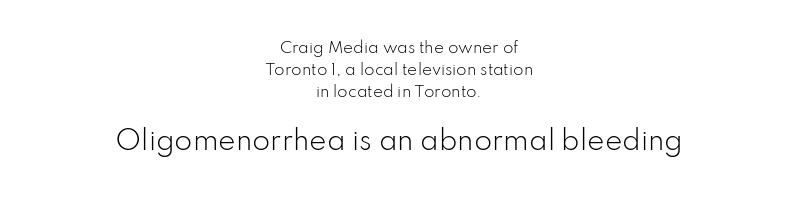
The image shows 26 px text type, upright; set centered, normal line spacing (1.48x), normal letter spacing, not underlined; the second (bottom) block is 1.73x larger.
